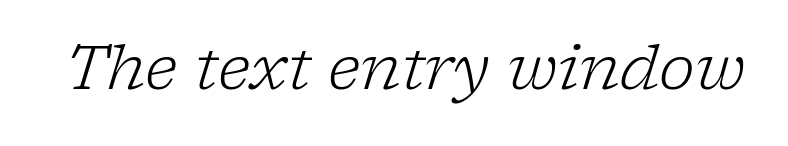
Q: Is the text bold? A: No.
Q: Is the text italic (slanted)? A: Yes, it leans right by about 17 degrees.
Q: Is the typeface a serif or a sans-serif typeface? A: Serif.
Q: Is the text underlined? A: No.
Q: Is the spacing between letters normal or unusually wide? A: Normal.
Q: Width (condensed, normal, or wide)? A: Normal.
Q: Stroke contrast? A: Low.
Q: x-height? A: Medium.
Q: Monospaced? A: No.
